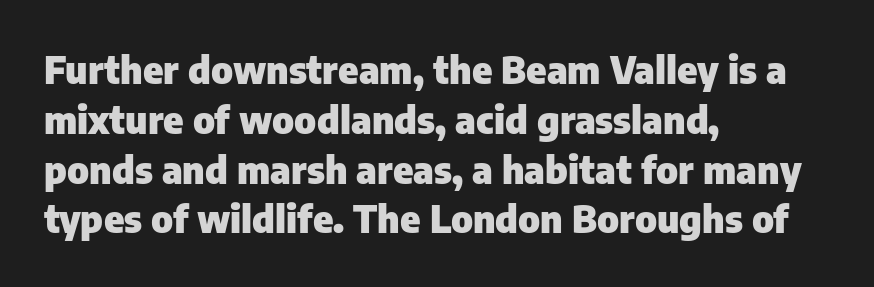
The image shows 38 px heavy sans-serif type, upright; set left-aligned, normal line spacing (1.31x), normal letter spacing, not underlined; low stroke contrast and a medium x-height.
